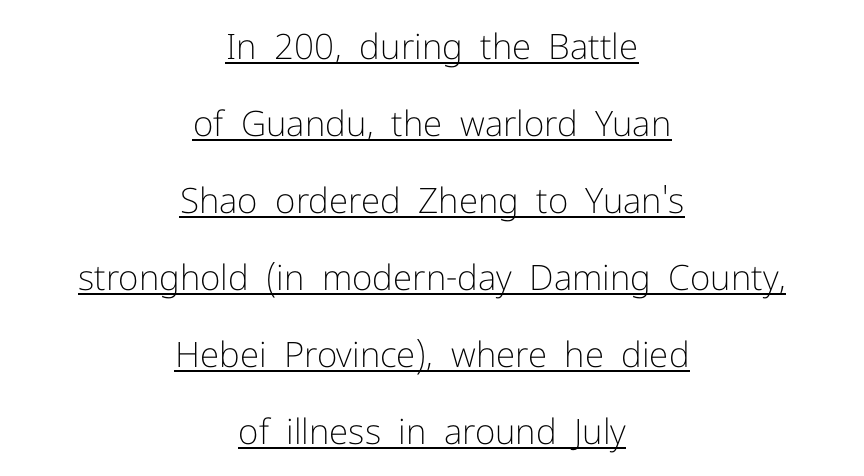
Q: Is the text bold? A: No.
Q: Is the text italic (slanted)? A: No, it is upright.
Q: Is the typeface a serif or a sans-serif typeface? A: Sans-serif.
Q: Is the text underlined? A: Yes.
Q: How is the paragraph aligned? A: Centered.
Q: Is the spacing between letters normal or unusually wide? A: Normal.
Q: Is the spacing between lines tight, normal or loose? A: Loose.
Q: Width (condensed, normal, or wide)? A: Normal.
Q: Stroke contrast? A: Low.
Q: x-height? A: Medium.
Q: Monospaced? A: No.
